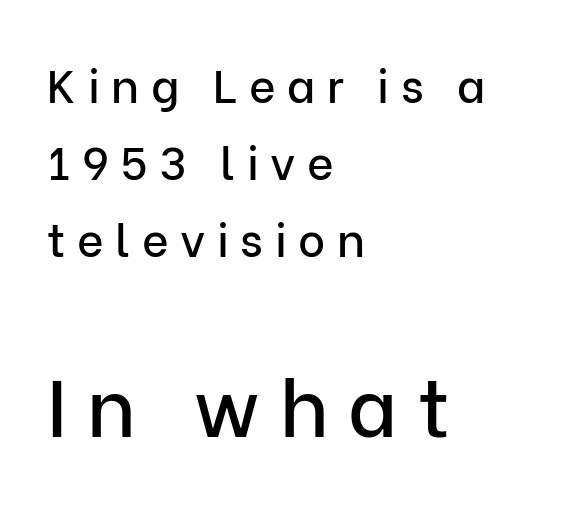
Ordinary non-slanted type is in use. The paragraph has a hard left edge and a soft right edge. In terms of letterform style, serifs are entirely absent. You could not count columns in this text — the font is proportionally spaced.
